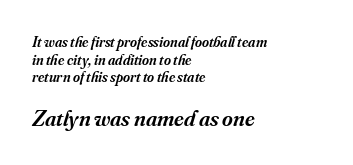
The image shows 23 px text type, italic (leaning right); set left-aligned, line spacing 1.17x, normal letter spacing, not underlined; the second (bottom) block is 1.53x larger.
